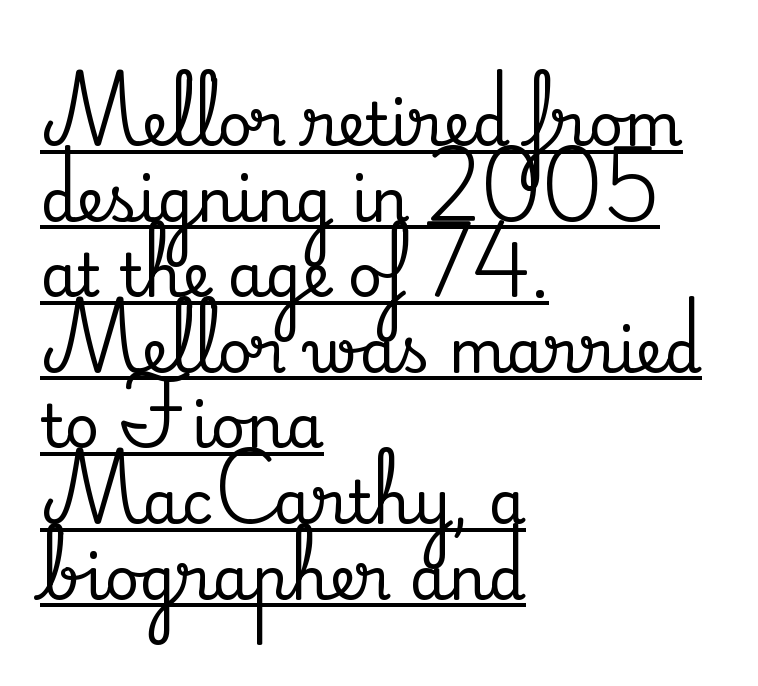
If you measured baseline to baseline, you'd find a middling distance. These lines were composed using upright roman letters. The passage shown has conventional tracking throughout. Where is the straight margin? On the left. The letters advance in unequal steps, a hallmark of proportional type.
